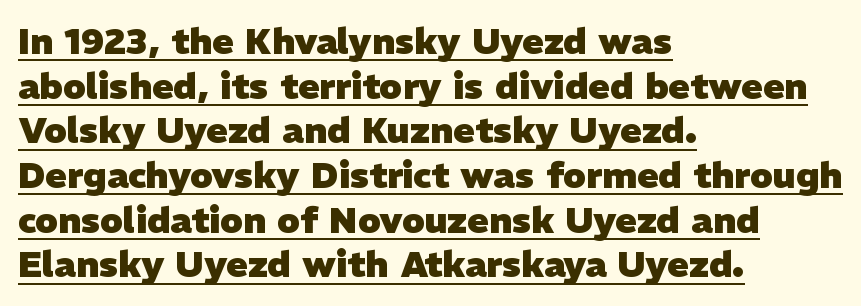
Q: Is the text bold? A: Yes.
Q: Is the typeface a serif or a sans-serif typeface? A: Sans-serif.
Q: Is the text underlined? A: Yes.
Q: How is the paragraph aligned? A: Left-aligned.
Q: Is the spacing between letters normal or unusually wide? A: Normal.
Q: Width (condensed, normal, or wide)? A: Normal.
Q: Stroke contrast? A: Low.
Q: x-height? A: Medium.
Q: Monospaced? A: No.
